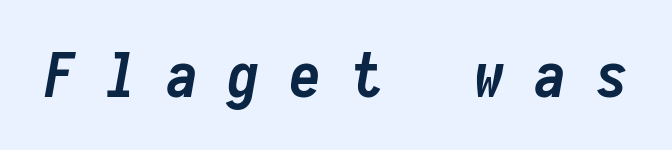
Compared with ordinary roman type, these characters are visibly tilted. You could count columns in this text — the font is strictly monospaced. The typesetting leans heavy: a genuine bold. The type is letterspaced generously, with wide tracking.
